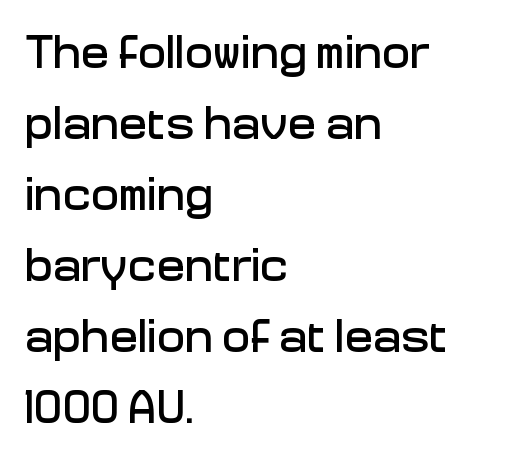
Q: Is the text italic (slanted)? A: No, it is upright.
Q: Is the typeface a serif or a sans-serif typeface? A: Sans-serif.
Q: Is the text underlined? A: No.
Q: How is the paragraph aligned? A: Left-aligned.
Q: Is the spacing between letters normal or unusually wide? A: Normal.
Q: Is the spacing between lines tight, normal or loose? A: Normal.
Q: Width (condensed, normal, or wide)? A: Normal.
Q: Stroke contrast? A: Low.
Q: x-height? A: Medium.
Q: Monospaced? A: No.
